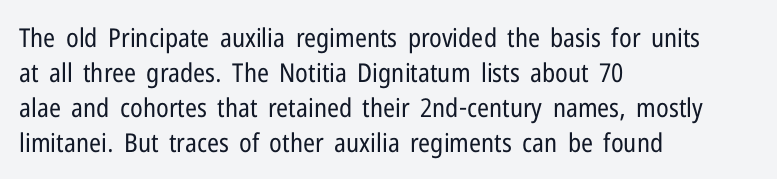
{"italic": "no", "bold": "no", "underline": "no", "align": "left", "line_spacing": "normal", "line_spacing_ratio": 1.34, "letter_spacing": "normal", "letter_spacing_em": 0.0, "glyph_px": 26}
